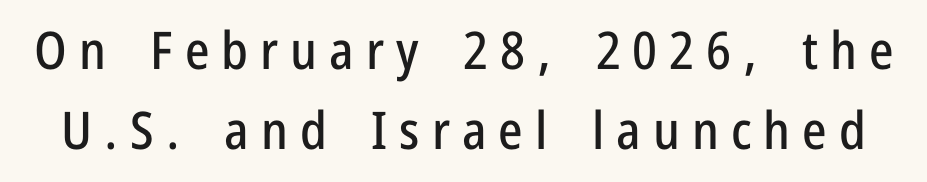
Q: Is the text italic (slanted)? A: No, it is upright.
Q: Is the typeface a serif or a sans-serif typeface? A: Sans-serif.
Q: Is the text underlined? A: No.
Q: Is the spacing between letters normal or unusually wide? A: Unusually wide.
Q: Is the spacing between lines tight, normal or loose? A: Normal.
Q: Width (condensed, normal, or wide)? A: Condensed.
Q: Stroke contrast? A: Low.
Q: x-height? A: Medium.
Q: Monospaced? A: No.
